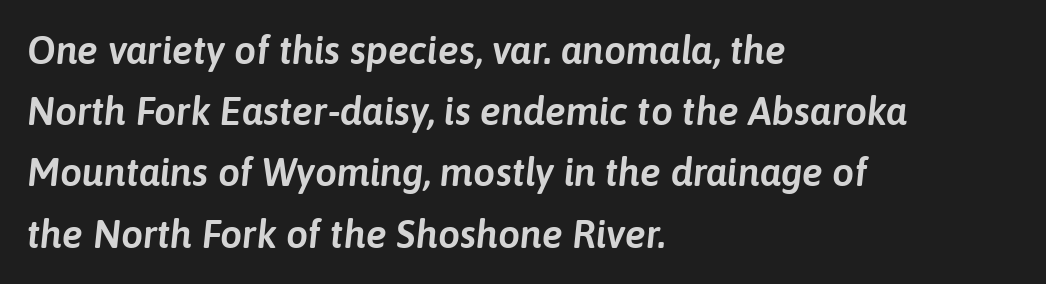
{"italic": "yes", "lean": "right", "slant_degrees": 6, "width": "normal", "stroke_contrast": "low", "x_height": "medium", "monospaced": "no", "underline": "no", "align": "left", "line_spacing": "normal", "line_spacing_ratio": 1.57, "letter_spacing": "normal", "letter_spacing_em": 0.0, "glyph_px": 39}
